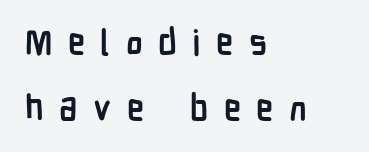
Q: Is the text bold? A: Yes.
Q: Is the text italic (slanted)? A: No, it is upright.
Q: Is the typeface a serif or a sans-serif typeface? A: Sans-serif.
Q: Is the text underlined? A: No.
Q: How is the paragraph aligned? A: Left-aligned.
Q: Is the spacing between letters normal or unusually wide? A: Unusually wide.
Q: Is the spacing between lines tight, normal or loose? A: Loose.
Q: Width (condensed, normal, or wide)? A: Condensed.
Q: Stroke contrast? A: Low.
Q: x-height? A: Medium.
Q: Monospaced? A: No.
